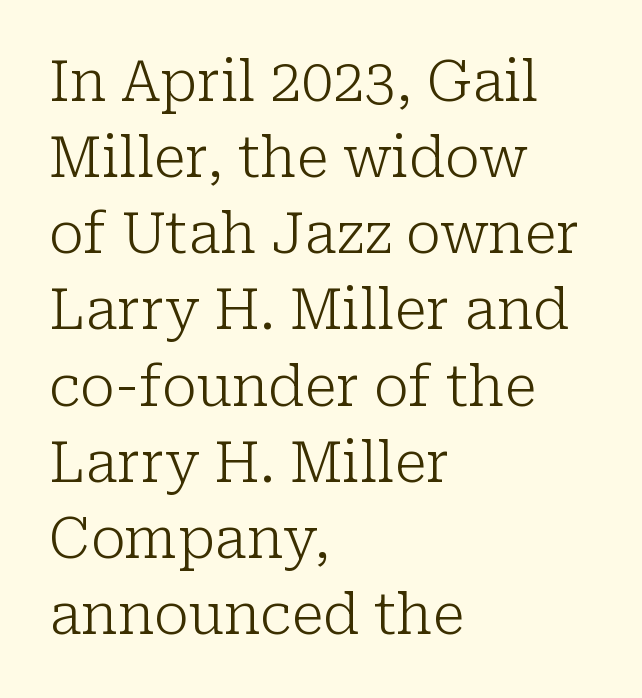
Any mark beneath the type? The region is blank. The typeface has the unassuming heft of standard copy or less. The typography opts for an upright posture over an oblique one. Layout note: lines flush left. Letter spacing: default. The passage shown is typed in a proportional face where columns would drift.
